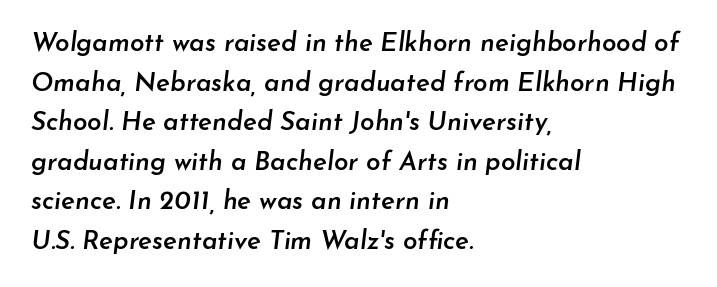
Q: Is the text bold? A: Semi-bold.
Q: Is the text italic (slanted)? A: Yes, it leans right by about 7 degrees.
Q: Is the text underlined? A: No.
Q: How is the paragraph aligned? A: Left-aligned.
Q: Is the spacing between letters normal or unusually wide? A: Normal.
Q: Is the spacing between lines tight, normal or loose? A: Normal.
